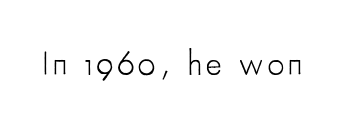
The image shows 34 px light, condensed sans-serif type, upright; set not underlined; low stroke contrast and a small x-height.
